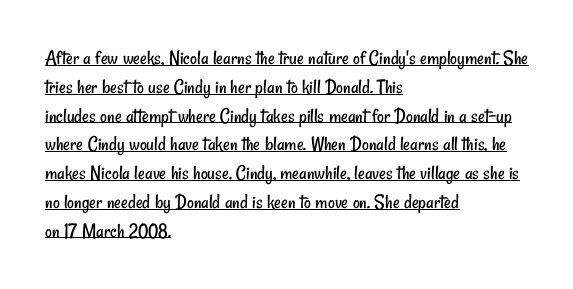
Q: Is the text bold? A: No.
Q: Is the text underlined? A: Yes.
Q: How is the paragraph aligned? A: Left-aligned.
Q: Is the spacing between letters normal or unusually wide? A: Normal.
Q: Is the spacing between lines tight, normal or loose? A: Normal.
